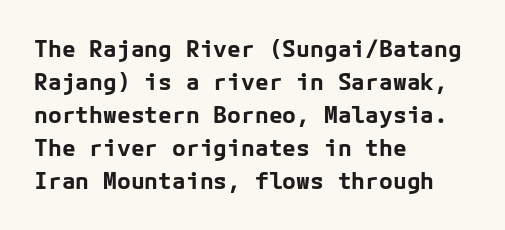
Q: Is the text bold? A: Yes.
Q: Is the text italic (slanted)? A: No, it is upright.
Q: Is the text underlined? A: No.
Q: How is the paragraph aligned? A: Left-aligned.
Q: Is the spacing between letters normal or unusually wide? A: Normal.
Q: Is the spacing between lines tight, normal or loose? A: Normal.
